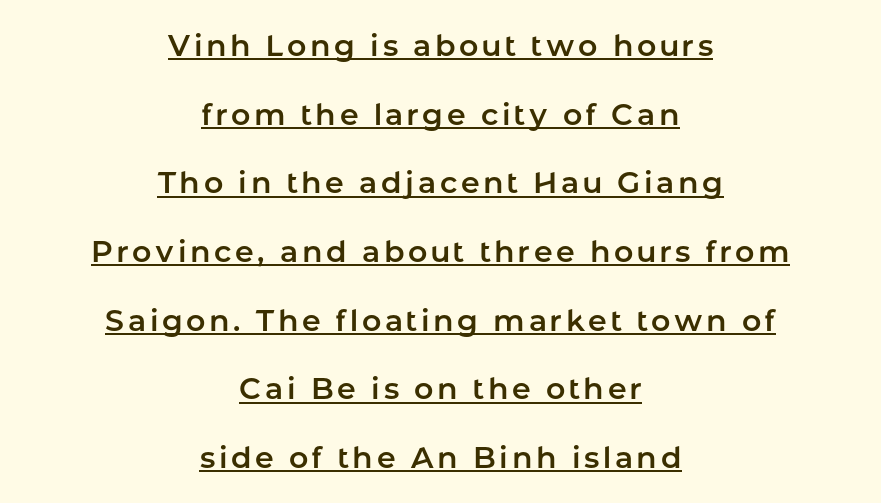
Q: Is the text italic (slanted)? A: No, it is upright.
Q: Is the typeface a serif or a sans-serif typeface? A: Sans-serif.
Q: Is the text underlined? A: Yes.
Q: How is the paragraph aligned? A: Centered.
Q: Is the spacing between lines tight, normal or loose? A: Loose.
Q: Width (condensed, normal, or wide)? A: Normal.
Q: Stroke contrast? A: Low.
Q: x-height? A: Medium.
Q: Monospaced? A: No.
